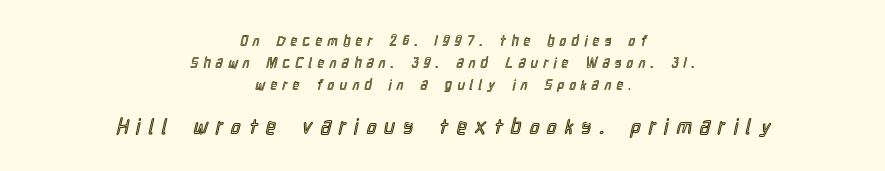
The string is rendered with underlining switched off. Vertically, the passage feels balanced, rows spaced as you'd expect. Which chunk is bigger? The second one — the bottom block dwarfs the top. Does extra space separate the letters? Yes, quite a lot of it.
